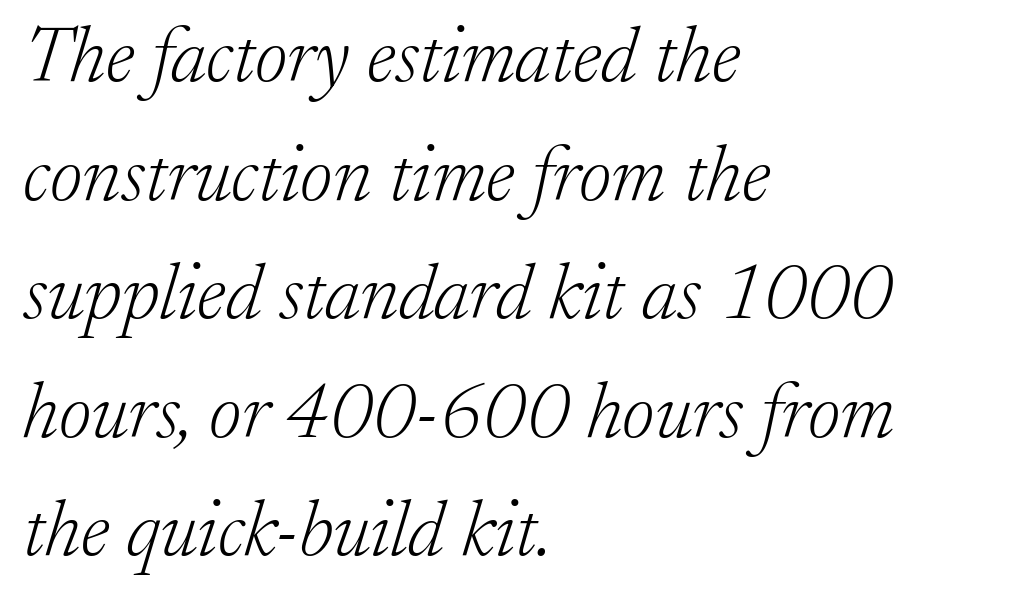
{"serif": "yes", "italic": "yes", "lean": "right", "slant_degrees": 17, "bold": "no", "weight": "light", "width": "normal", "stroke_contrast": "low", "x_height": "medium", "monospaced": "no", "underline": "no", "align": "left", "line_spacing": "normal", "line_spacing_ratio": 1.52, "letter_spacing": "normal", "letter_spacing_em": 0.0, "glyph_px": 78}
